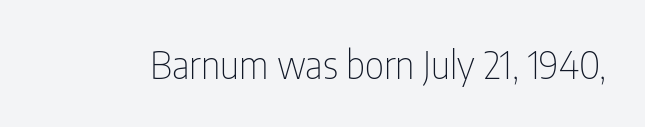
The image shows 38 px thin, condensed sans-serif type, upright; set normal letter spacing, not underlined; low stroke contrast and a medium x-height.
